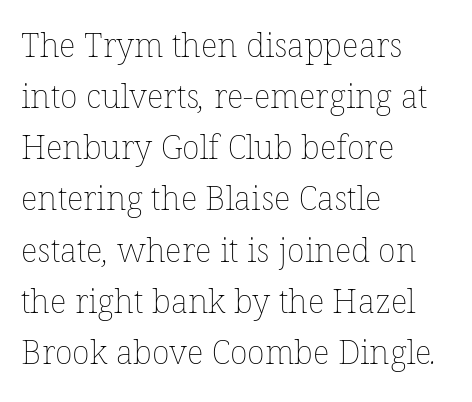
Here the glyphs are tracked normally, forming tight word shapes. Quick note: interline space is typical. Heft: none added — not bold. Each line starts at the same left margin while the right side varies. The passage shown is not underscored anywhere.
